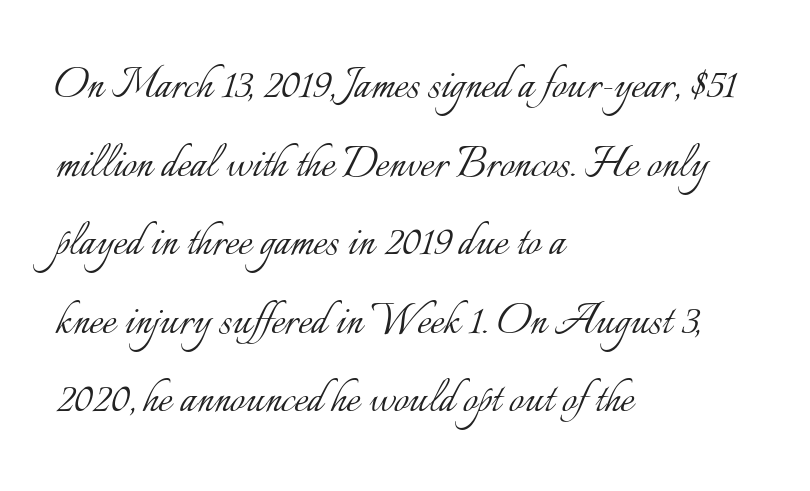
This block has exactly the height ordinary leading produces. Summary of weight: not heavy and not bold. The passage shown is typed in a proportional face where columns would drift.
